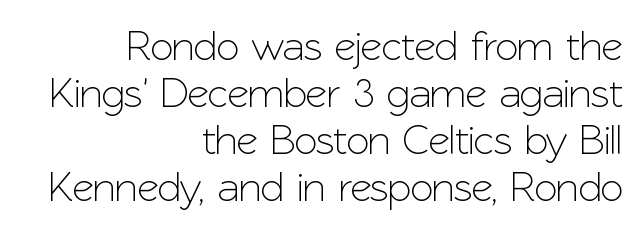
The image shows 42 px sans-serif type, upright; set right-aligned, tight line spacing (1.12x), normal letter spacing, not underlined; low stroke contrast and a medium x-height.
